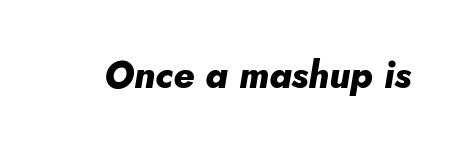
An italicized treatment has been applied to the whole sample. Looks like regular typesetting: each glyph gets only the width it needs. This rendering features lettering with no underline. The tracking reads as untouched default to a designer's eye. Stroke thickness is high; the sample reads as a true bold.
